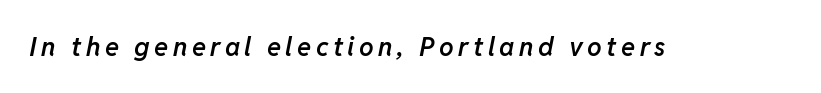
Anything drawn beneath the words? Only blank space. A typesetter would mark this as italic. A fair bit of extra ink — the face is semibold, not bold.
